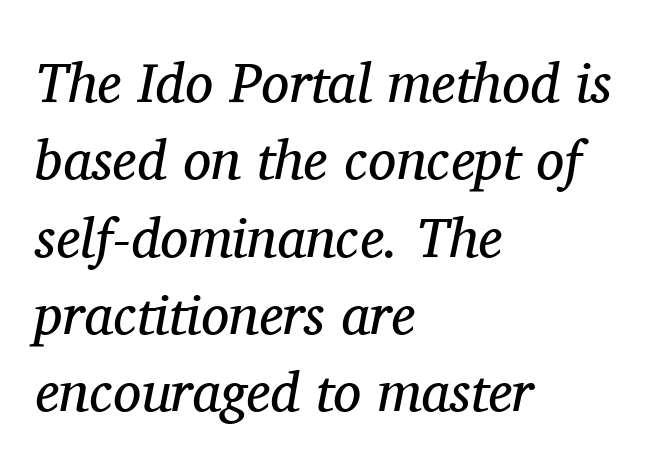
The type is set solid horizontally, with unmodified tracking. Descenders hang freely into open space. The whole block is typeset with a tilt. What kind of face is this? One with serifs. Line beginnings align vertically; line endings do not.
